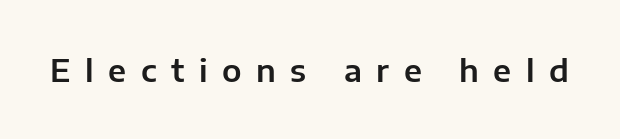
The image shows 31 px sans-serif type, upright; set unusually wide letter spacing (+0.47 em), not underlined; low stroke contrast and a medium x-height.
